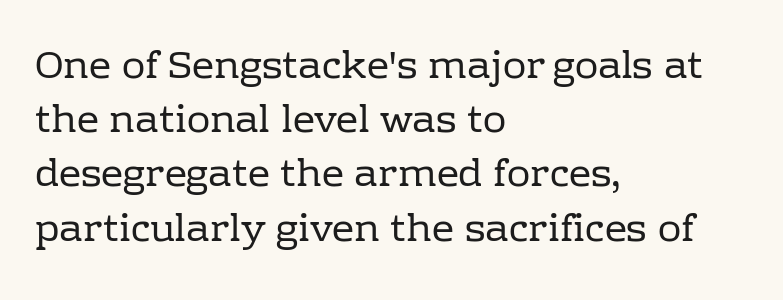
The image shows 39 px regular-weight serif type, upright; set left-aligned, normal line spacing (1.39x), normal letter spacing, not underlined; low stroke contrast and a medium x-height.
